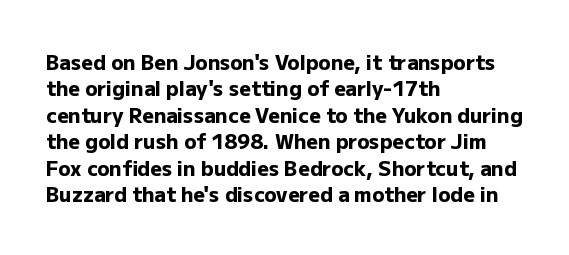
The image shows 20 px bold type, upright; set left-aligned, normal line spacing (1.32x), normal letter spacing, not underlined.
